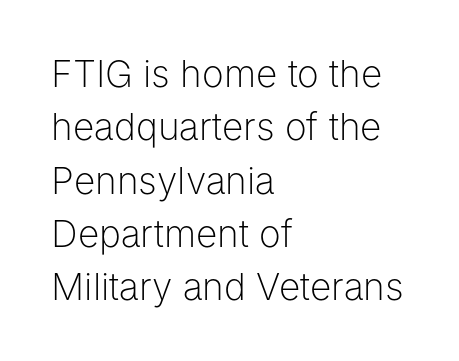
You could not count columns in this text — the font is proportionally spaced. The compositor pushed each line to the left boundary. Is there much room between lines? A standard amount, neither cramped nor airy. Words float on clear page, feet unadorned. No extra ink here — the face is not bold. Is there any slant? The stems are plumb.
